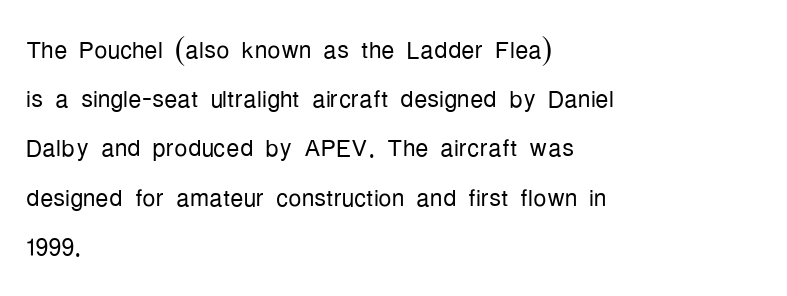
Vertical stems look standard width or narrower in stroke. The passage shown is typed in a proportional face where columns would drift. Quick note: interline space is typical. Bare-footed words on every line.
